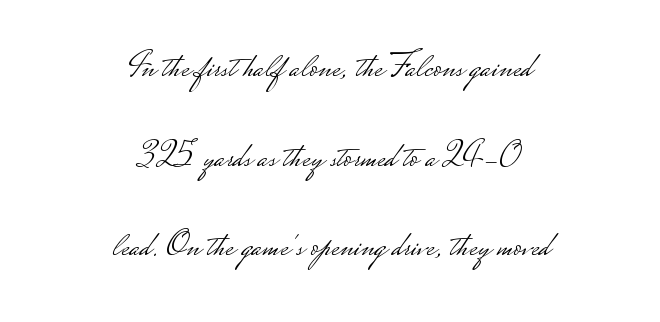
{"serif": "no", "bold": "no", "weight": "light", "width": "wide", "stroke_contrast": "low", "monospaced": "no", "underline": "no", "align": "center", "line_spacing": "loose", "line_spacing_ratio": 2.49, "letter_spacing": "normal", "letter_spacing_em": 0.0, "glyph_px": 36}
